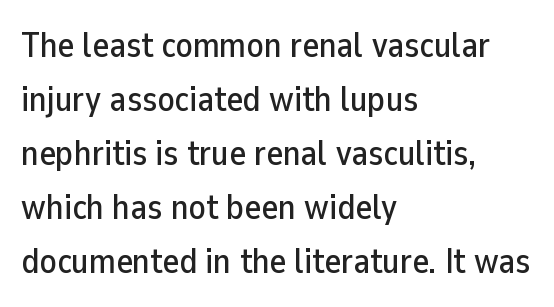
Compared with typical paragraphs, the rows here are spaced about the same. Beneath every word, the page is bare. I'd call this a sans setting — the letters go barefoot. In terms of posture, this sample is upright. Varying glyph widths throughout — classic text-font behaviour.
